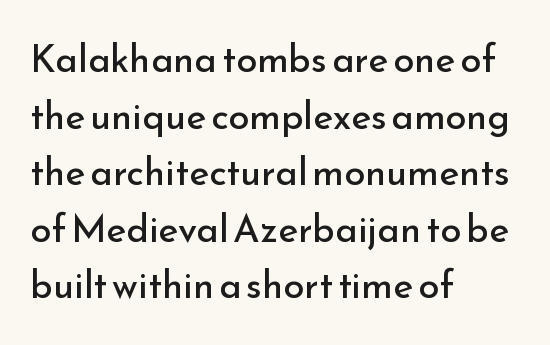
Q: Is the text bold? A: No.
Q: Is the text italic (slanted)? A: No, it is upright.
Q: Is the typeface a serif or a sans-serif typeface? A: Sans-serif.
Q: Is the text underlined? A: No.
Q: How is the paragraph aligned? A: Left-aligned.
Q: Is the spacing between letters normal or unusually wide? A: Normal.
Q: Is the spacing between lines tight, normal or loose? A: Normal.
Q: Width (condensed, normal, or wide)? A: Normal.
Q: Stroke contrast? A: Low.
Q: x-height? A: Small.
Q: Monospaced? A: No.
